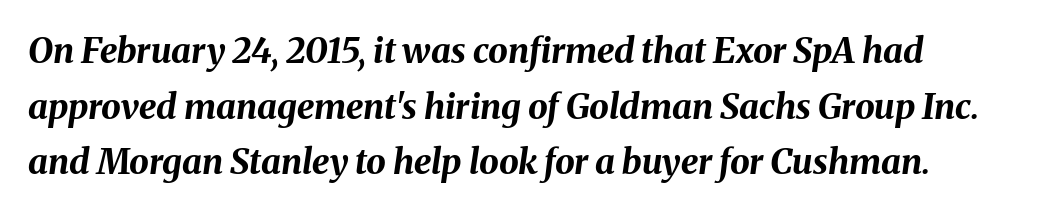
Q: Is the text bold? A: Yes.
Q: Is the text italic (slanted)? A: Yes, it leans right by about 8 degrees.
Q: Is the text underlined? A: No.
Q: Is the spacing between letters normal or unusually wide? A: Normal.
Q: Is the spacing between lines tight, normal or loose? A: Normal.
Q: Width (condensed, normal, or wide)? A: Normal.
Q: Stroke contrast? A: Medium.
Q: x-height? A: Medium.
Q: Monospaced? A: No.
